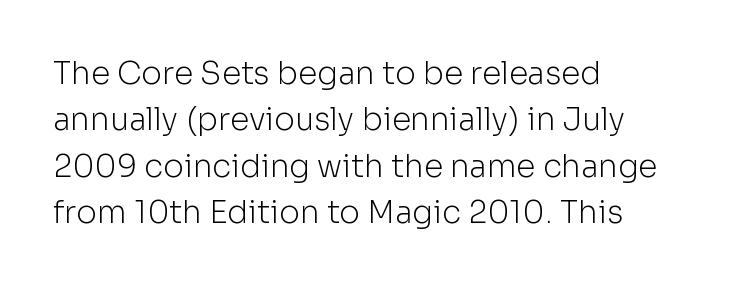
Q: Is the text bold? A: No.
Q: Is the text italic (slanted)? A: No, it is upright.
Q: Is the typeface a serif or a sans-serif typeface? A: Sans-serif.
Q: Is the text underlined? A: No.
Q: How is the paragraph aligned? A: Left-aligned.
Q: Is the spacing between letters normal or unusually wide? A: Normal.
Q: Is the spacing between lines tight, normal or loose? A: Normal.
Q: Width (condensed, normal, or wide)? A: Normal.
Q: Stroke contrast? A: Low.
Q: x-height? A: Medium.
Q: Monospaced? A: No.
